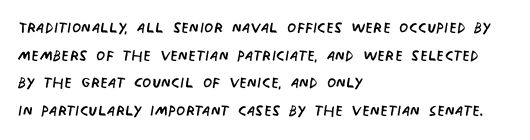
No extra ink here — the face is not bold. Honestly, there is no underline to notice here at all. In terms of letterspacing, this is plain default setting. Is there much room between lines? A standard amount, neither cramped nor airy.
